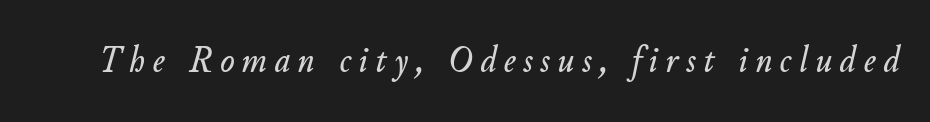
Q: Is the text italic (slanted)? A: Yes, it leans right by about 11 degrees.
Q: Is the text underlined? A: No.
Q: Is the spacing between letters normal or unusually wide? A: Unusually wide.
Q: Width (condensed, normal, or wide)? A: Normal.
Q: Stroke contrast? A: Low.
Q: x-height? A: Small.
Q: Monospaced? A: No.
